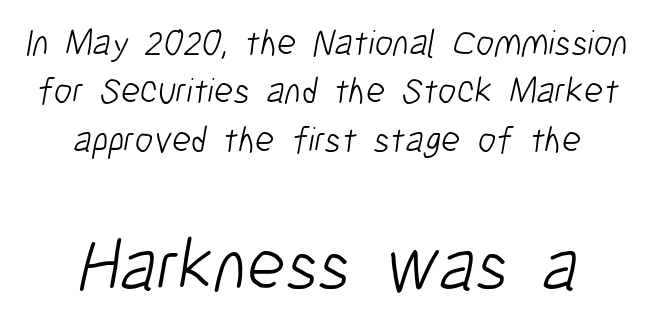
{"serif": "no", "bold": "no", "weight": "light", "width": "condensed", "stroke_contrast": "low", "x_height": "medium", "monospaced": "no", "underline": "no", "align": "center", "line_spacing": "normal", "line_spacing_ratio": 1.31, "letter_spacing": "normal", "letter_spacing_em": 0.0, "larger_block": "second", "size_ratio": 2.0, "glyph_px": 74}
